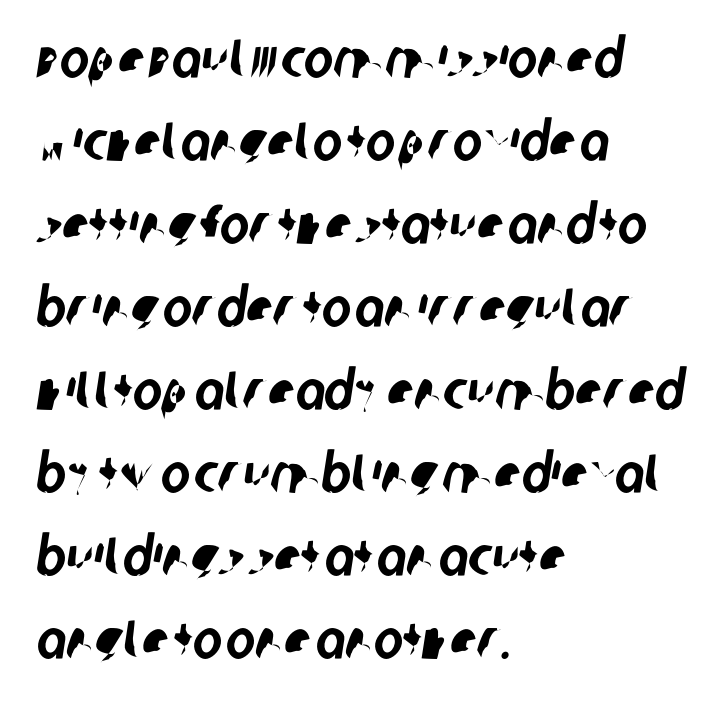
Tracking here is standard; glyphs follow each other at the usual distance. Decoration check: the copy has no underline. A sans-serif font was chosen for this passage. Students, observe: this is what conventionally led text looks like. You could not count columns in this text — the font is proportionally spaced. All the whitespace from short lines collects on the right.
